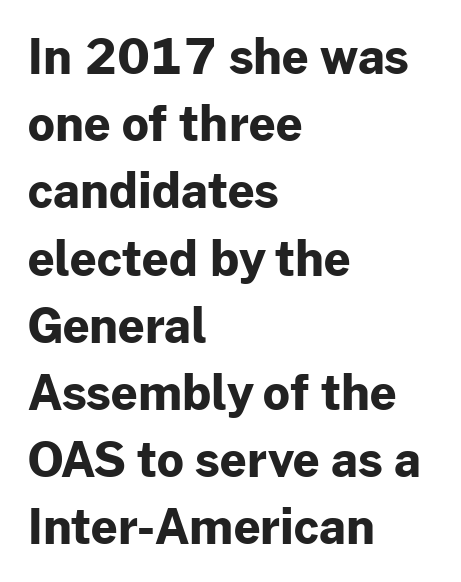
{"serif": "no", "italic": "no", "bold": "yes", "weight": "bold", "width": "normal", "stroke_contrast": "low", "x_height": "medium", "monospaced": "no", "underline": "no", "align": "left", "line_spacing": "normal", "line_spacing_ratio": 1.43, "letter_spacing": "normal", "letter_spacing_em": 0.0, "glyph_px": 47}
